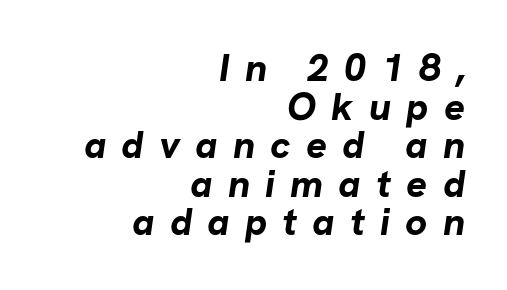
The image shows 39 px bold sans-serif type; set right-aligned, tight line spacing (0.99x), unusually wide letter spacing (+0.39 em), not underlined; low stroke contrast and a medium x-height.
